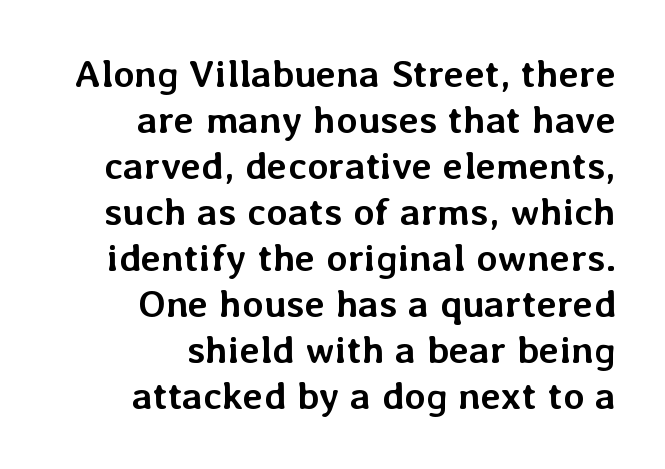
{"italic": "no", "bold": "yes", "weight": "semibold", "width": "normal", "stroke_contrast": "low", "x_height": "medium", "monospaced": "no", "underline": "no", "align": "right", "line_spacing_ratio": 1.18, "letter_spacing": "normal", "letter_spacing_em": 0.0, "glyph_px": 39}
